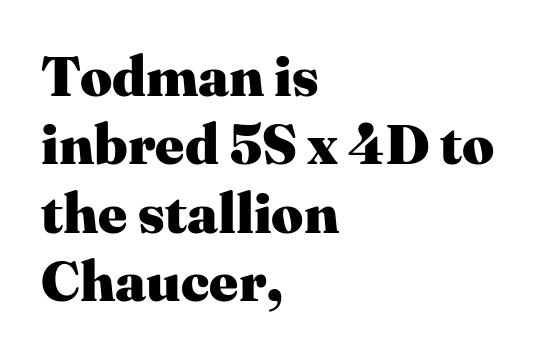
Q: Is the text bold? A: Yes.
Q: Is the text italic (slanted)? A: No, it is upright.
Q: Is the typeface a serif or a sans-serif typeface? A: Serif.
Q: Is the text underlined? A: No.
Q: How is the paragraph aligned? A: Left-aligned.
Q: Is the spacing between letters normal or unusually wide? A: Normal.
Q: Width (condensed, normal, or wide)? A: Normal.
Q: Stroke contrast? A: Medium.
Q: x-height? A: Medium.
Q: Monospaced? A: No.
